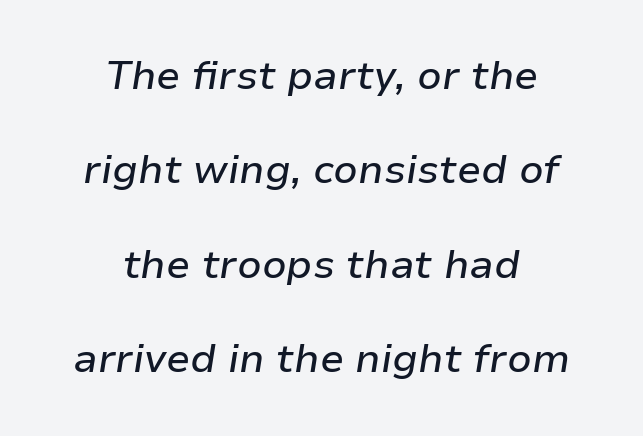
A great deal of white space separates one row of letters from the next. There is no visible air inserted between adjacent glyphs. The compositor balanced each line on the midline. These lines were composed using italics. The area under the type is left untouched.
